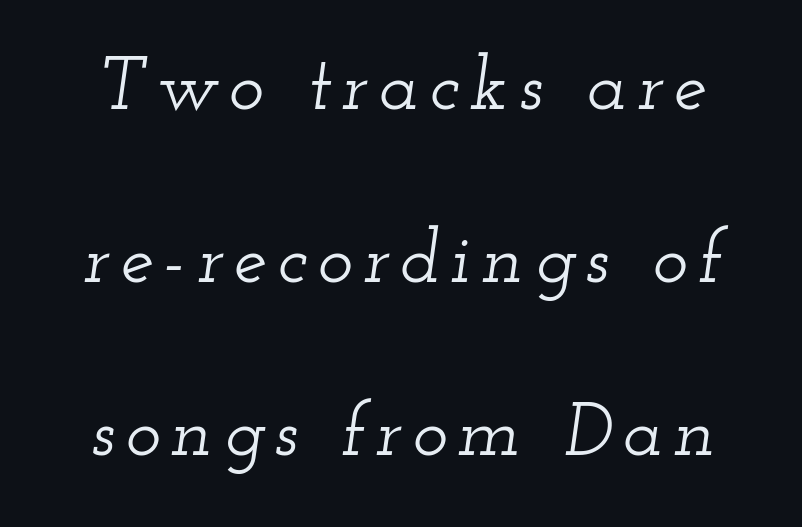
Q: Is the text italic (slanted)? A: Yes, it leans right by about 12 degrees.
Q: Is the typeface a serif or a sans-serif typeface? A: Serif.
Q: Is the text underlined? A: No.
Q: Is the spacing between lines tight, normal or loose? A: Loose.
Q: Width (condensed, normal, or wide)? A: Wide.
Q: Stroke contrast? A: Low.
Q: x-height? A: Small.
Q: Monospaced? A: No.
